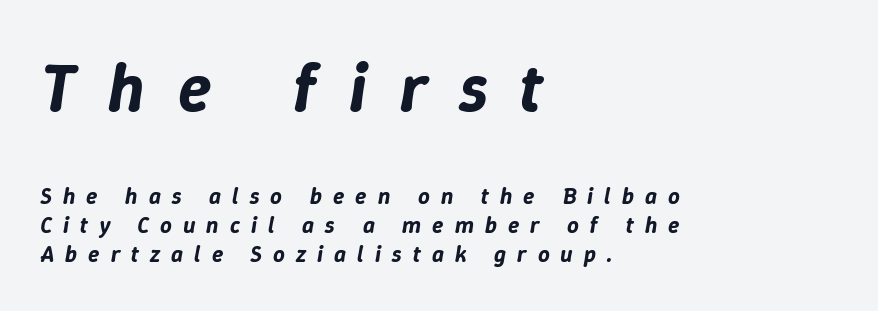
Q: Is the text italic (slanted)? A: Yes, it leans right by about 9 degrees.
Q: Is the text underlined? A: No.
Q: How is the paragraph aligned? A: Left-aligned.
Q: Is the spacing between letters normal or unusually wide? A: Unusually wide.
Q: Is the spacing between lines tight, normal or loose? A: Normal.
Q: Which block of text is set in a larger size, the first (top) or the second (bottom)? A: The first (top) one.
Q: Width (condensed, normal, or wide)? A: Normal.
Q: Stroke contrast? A: Low.
Q: x-height? A: Medium.
Q: Monospaced? A: No.
